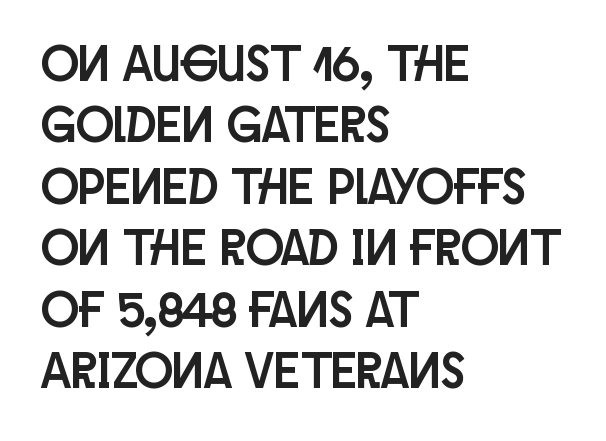
The image shows 50 px condensed sans-serif type, upright; set left-aligned, line spacing 1.23x, normal letter spacing, not underlined; low stroke contrast and a large x-height.
